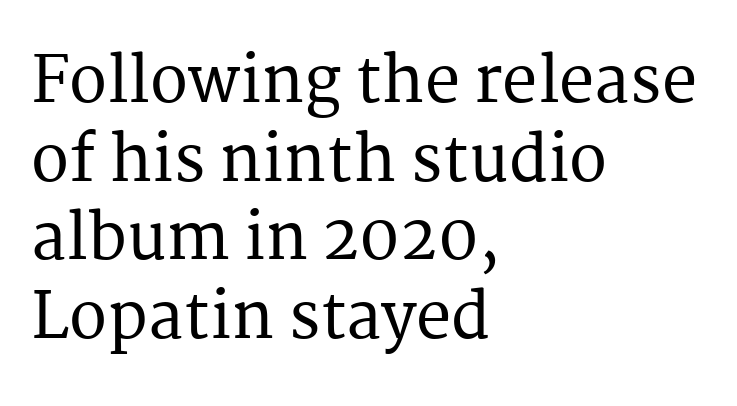
Reading down the block, your eye returns to a fixed left position each line. Does the lettering tilt? It doesn't — this is upright. The font family rendered here belongs to the serif group. Reading down the column, the eye jumps a familiar distance to each next line. Each letter keeps its own natural width here, so spacing adapts to shape. Has an underline been added? It has not.
